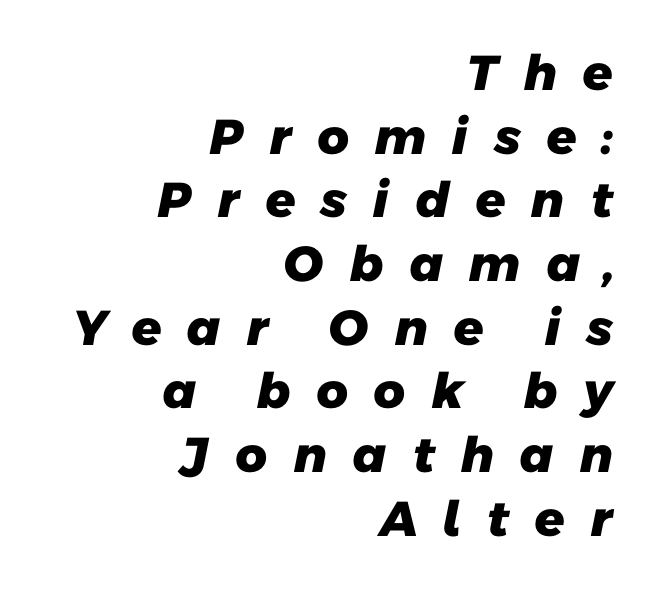
{"serif": "no", "bold": "yes", "weight": "heavy", "width": "normal", "stroke_contrast": "low", "x_height": "medium", "monospaced": "no", "underline": "no", "align": "right", "line_spacing": "normal", "line_spacing_ratio": 1.3, "letter_spacing": "wide", "letter_spacing_em": 0.49, "glyph_px": 49}
